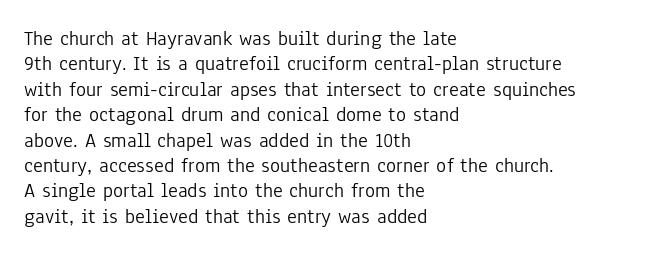
Q: Is the text bold? A: No.
Q: Is the text italic (slanted)? A: No, it is upright.
Q: Is the text underlined? A: No.
Q: How is the paragraph aligned? A: Left-aligned.
Q: Is the spacing between letters normal or unusually wide? A: Normal.
